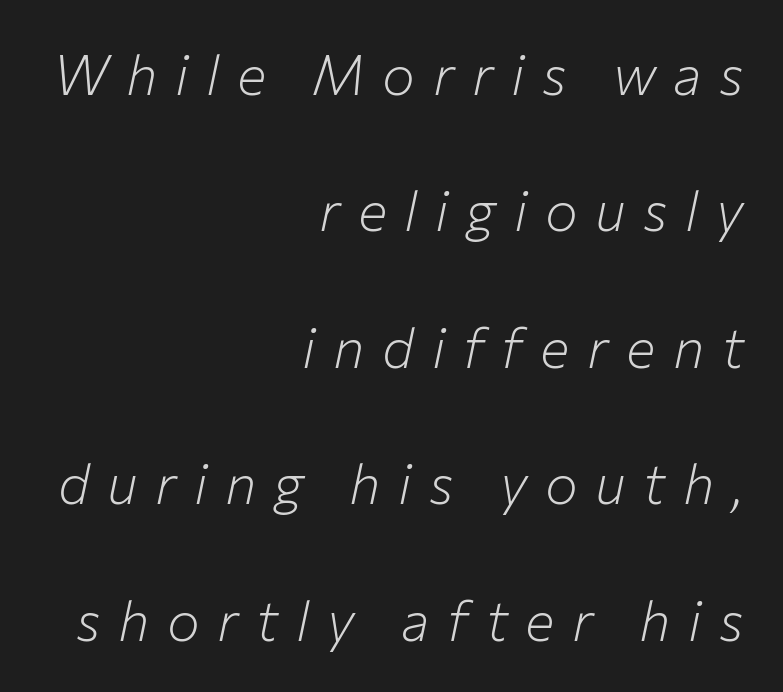
The image shows 55 px light type, italic (leaning right); set right-aligned, loose line spacing (2.48x), unusually wide letter spacing (+0.32 em), not underlined; low stroke contrast and a medium x-height.
